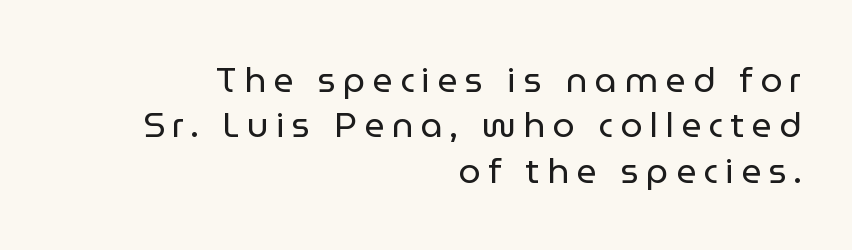
Q: Is the text bold? A: No.
Q: Is the text italic (slanted)? A: No, it is upright.
Q: Is the typeface a serif or a sans-serif typeface? A: Sans-serif.
Q: Is the text underlined? A: No.
Q: How is the paragraph aligned? A: Right-aligned.
Q: Is the spacing between letters normal or unusually wide? A: Unusually wide.
Q: Is the spacing between lines tight, normal or loose? A: Normal.
Q: Width (condensed, normal, or wide)? A: Normal.
Q: Stroke contrast? A: Low.
Q: x-height? A: Medium.
Q: Monospaced? A: No.
